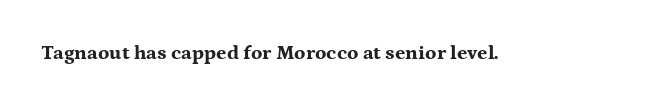
Q: Is the text bold? A: Yes.
Q: Is the text italic (slanted)? A: No, it is upright.
Q: Is the text underlined? A: No.
Q: Is the spacing between letters normal or unusually wide? A: Normal.
